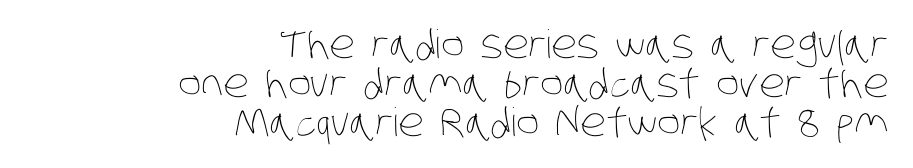
Think standard paragraph weight, or any step lighter than that. This sample is right-justified, so line beginnings fall wherever the words allow. Each letter keeps its own natural width here, so spacing adapts to shape. The passage shown has conventional tracking throughout. The words here are not underlined.
